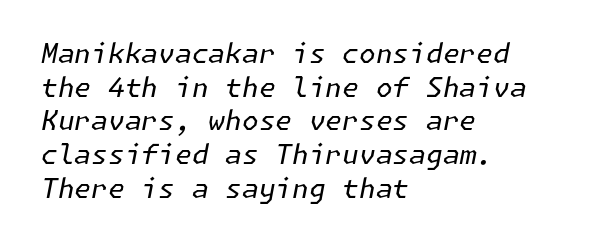
{"italic": "yes", "lean": "right", "slant_degrees": 11, "bold": "no", "underline": "no", "align": "left", "line_spacing": "normal", "line_spacing_ratio": 1.25, "letter_spacing": "normal", "letter_spacing_em": 0.0, "glyph_px": 27}
